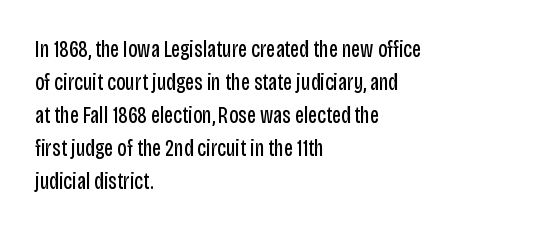
Q: Is the text bold? A: No.
Q: Is the text italic (slanted)? A: No, it is upright.
Q: Is the text underlined? A: No.
Q: How is the paragraph aligned? A: Left-aligned.
Q: Is the spacing between letters normal or unusually wide? A: Normal.
Q: Is the spacing between lines tight, normal or loose? A: Normal.
